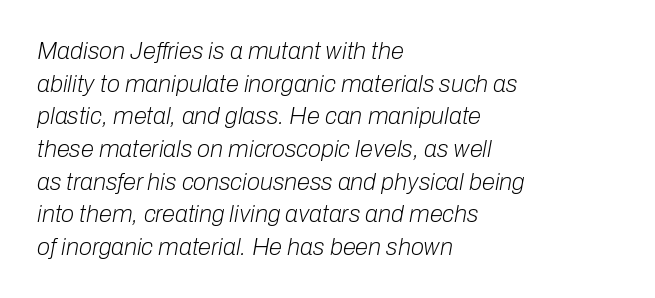
{"italic": "yes", "lean": "right", "slant_degrees": 10, "bold": "no", "underline": "no", "align": "left", "line_spacing": "normal", "line_spacing_ratio": 1.36, "letter_spacing": "normal", "letter_spacing_em": 0.0, "glyph_px": 24}
